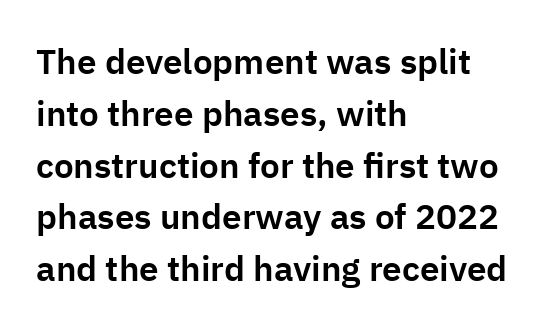
{"serif": "no", "italic": "no", "width": "normal", "stroke_contrast": "low", "x_height": "medium", "monospaced": "no", "underline": "no", "align": "left", "line_spacing": "normal", "line_spacing_ratio": 1.48, "letter_spacing": "normal", "letter_spacing_em": 0.0, "glyph_px": 35}
